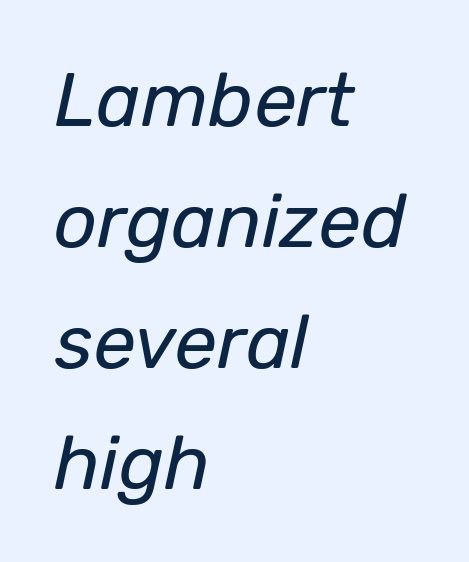
Q: Is the text bold? A: No.
Q: Is the text italic (slanted)? A: Yes, it leans right by about 12 degrees.
Q: Is the text underlined? A: No.
Q: How is the paragraph aligned? A: Left-aligned.
Q: Is the spacing between letters normal or unusually wide? A: Normal.
Q: Is the spacing between lines tight, normal or loose? A: Normal.
Q: Width (condensed, normal, or wide)? A: Normal.
Q: Stroke contrast? A: Low.
Q: x-height? A: Medium.
Q: Monospaced? A: No.
